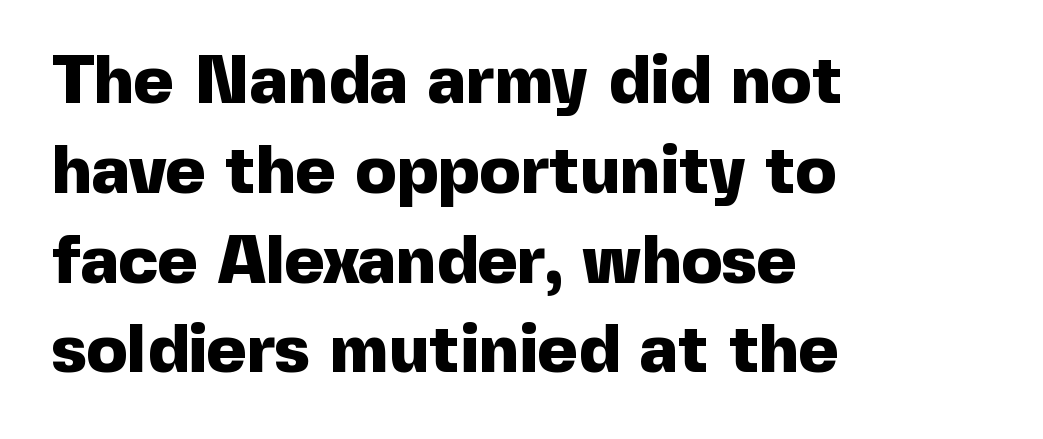
The image shows 68 px heavy sans-serif type, upright; set left-aligned, normal line spacing (1.32x), normal letter spacing, not underlined; a medium x-height.
